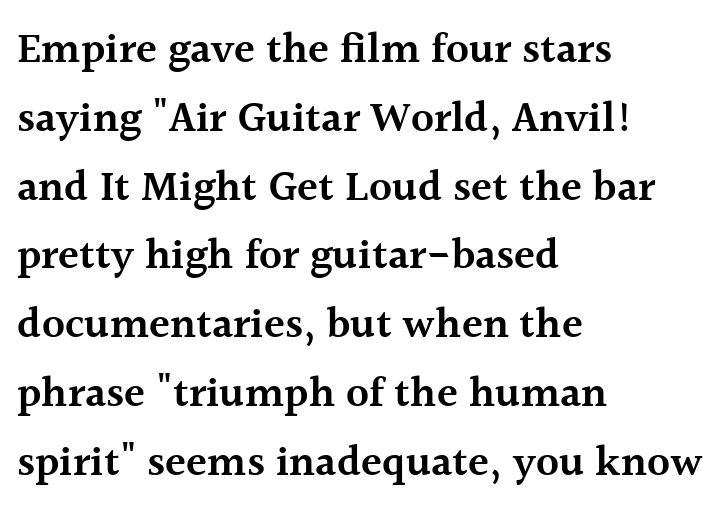
Q: Is the text bold? A: Semi-bold.
Q: Is the text italic (slanted)? A: No, it is upright.
Q: Is the typeface a serif or a sans-serif typeface? A: Serif.
Q: Is the text underlined? A: No.
Q: How is the paragraph aligned? A: Left-aligned.
Q: Is the spacing between letters normal or unusually wide? A: Normal.
Q: Is the spacing between lines tight, normal or loose? A: Normal.
Q: Width (condensed, normal, or wide)? A: Normal.
Q: x-height? A: Medium.
Q: Monospaced? A: No.
